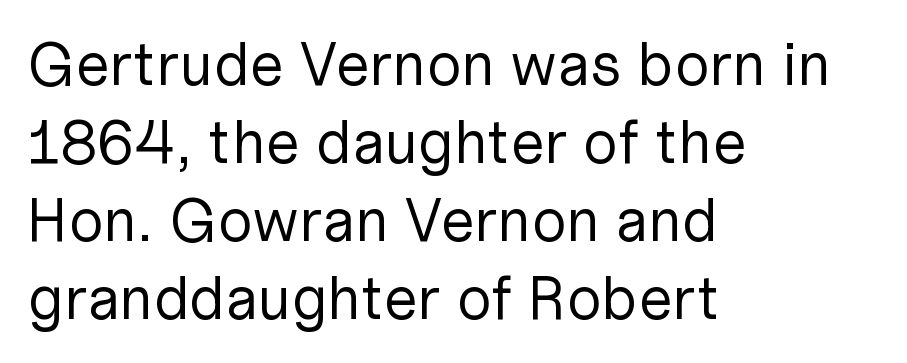
The image shows 61 px regular-weight sans-serif type, upright; set left-aligned, normal line spacing (1.28x), normal letter spacing, not underlined; low stroke contrast and a medium x-height.
